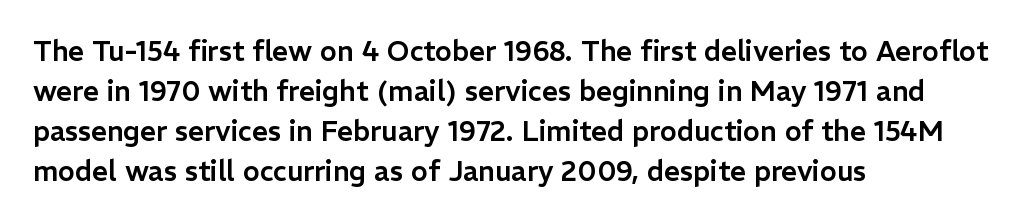
Q: Is the text italic (slanted)? A: No, it is upright.
Q: Is the typeface a serif or a sans-serif typeface? A: Sans-serif.
Q: Is the text underlined? A: No.
Q: How is the paragraph aligned? A: Left-aligned.
Q: Is the spacing between letters normal or unusually wide? A: Normal.
Q: Is the spacing between lines tight, normal or loose? A: Normal.
Q: Width (condensed, normal, or wide)? A: Normal.
Q: Stroke contrast? A: Low.
Q: x-height? A: Medium.
Q: Monospaced? A: No.
